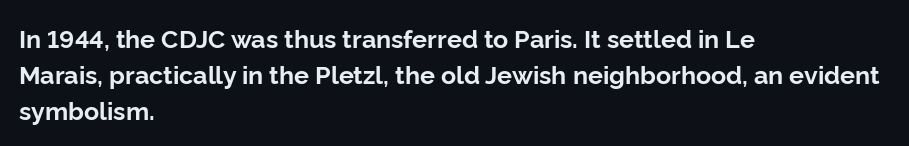
Q: Is the text bold? A: Yes.
Q: Is the text italic (slanted)? A: No, it is upright.
Q: Is the text underlined? A: No.
Q: How is the paragraph aligned? A: Left-aligned.
Q: Is the spacing between letters normal or unusually wide? A: Normal.
Q: Is the spacing between lines tight, normal or loose? A: Normal.
